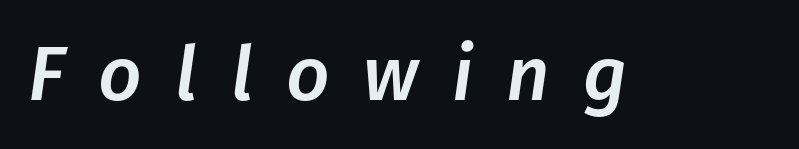
Lines of text with bare space underneath. Quick note: italic. A typesetter would call this proportional, since set widths differ per character. Does extra space separate the letters? Yes, quite a lot of it.
